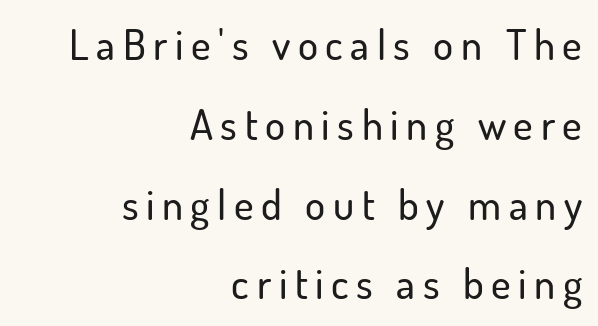
Q: Is the text italic (slanted)? A: No, it is upright.
Q: Is the typeface a serif or a sans-serif typeface? A: Sans-serif.
Q: Is the text underlined? A: No.
Q: How is the paragraph aligned? A: Right-aligned.
Q: Is the spacing between lines tight, normal or loose? A: Loose.
Q: Width (condensed, normal, or wide)? A: Normal.
Q: Stroke contrast? A: Low.
Q: x-height? A: Small.
Q: Monospaced? A: No.
